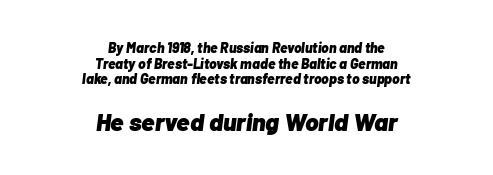
The image shows 25 px bold type, italic (leaning right); set centered, tight line spacing (1.11x), normal letter spacing, not underlined; the second (bottom) block is 1.79x larger.
